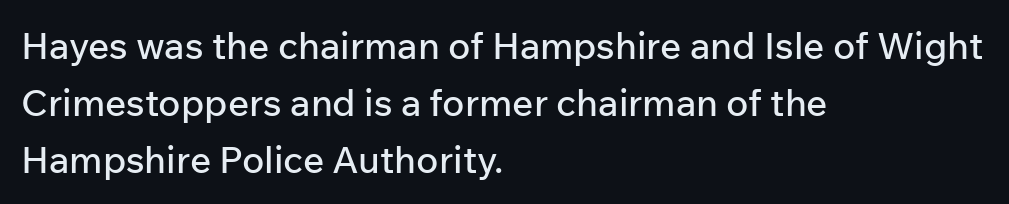
Q: Is the text italic (slanted)? A: No, it is upright.
Q: Is the typeface a serif or a sans-serif typeface? A: Sans-serif.
Q: Is the text underlined? A: No.
Q: How is the paragraph aligned? A: Left-aligned.
Q: Is the spacing between letters normal or unusually wide? A: Normal.
Q: Is the spacing between lines tight, normal or loose? A: Normal.
Q: Width (condensed, normal, or wide)? A: Normal.
Q: Stroke contrast? A: Low.
Q: x-height? A: Medium.
Q: Monospaced? A: No.
